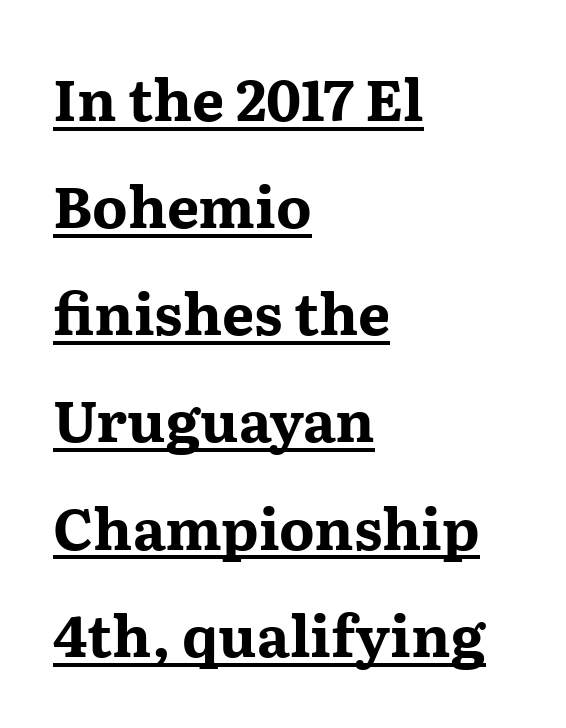
The image shows 57 px bold, wide serif type, upright; set left-aligned, line spacing 1.88x, normal letter spacing, underlined; medium stroke contrast and a medium x-height.
